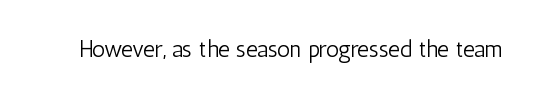
The type is set solid horizontally, with unmodified tracking. Words float on clear page, feet unadorned. A quiet, ordinary-to-light weight characterises the typeface. The type sits square on the baseline with zero lean.
